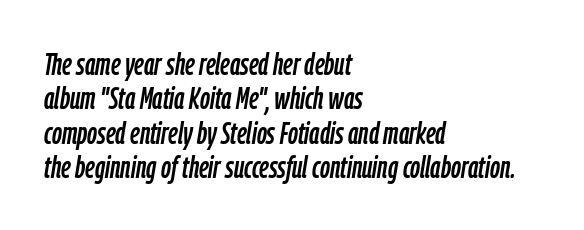
Q: Is the text italic (slanted)? A: Yes, it leans right by about 9 degrees.
Q: Is the text underlined? A: No.
Q: How is the paragraph aligned? A: Left-aligned.
Q: Is the spacing between letters normal or unusually wide? A: Normal.
Q: Is the spacing between lines tight, normal or loose? A: Tight.
Q: Width (condensed, normal, or wide)? A: Condensed.
Q: Stroke contrast? A: Low.
Q: x-height? A: Medium.
Q: Monospaced? A: No.
